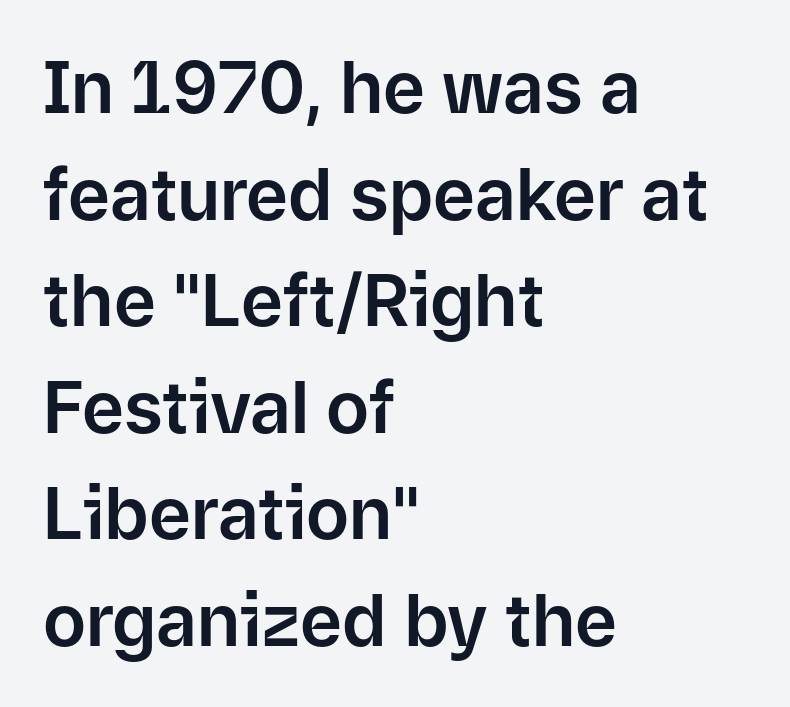
Each line starts at the same left margin while the right side varies. The face used here is a sans, in the tradition of grotesques and geometrics. Beneath every word, the page is bare. Proportional: the letters do not fall into vertical columns. The letters stand straight up with perfectly vertical stems.
